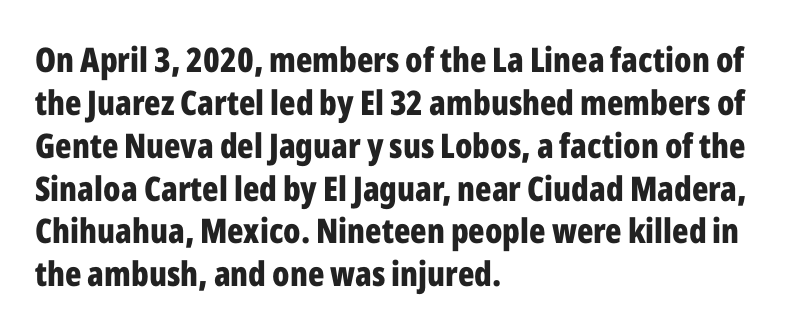
Each glyph is drawn with heavy, bold strokes. Do the letters lean? They stand straight. Here the glyphs are tracked normally, forming tight word shapes. The passage shown is typed in a proportional face where columns would drift. In CSS terms this would be text-align: left.
